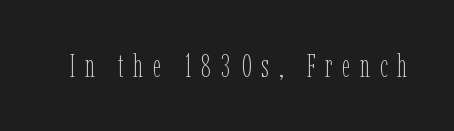
{"italic": "no", "bold": "no", "weight": "thin", "width": "condensed", "stroke_contrast": "low", "x_height": "medium", "monospaced": "no", "underline": "no", "letter_spacing": "wide", "letter_spacing_em": 0.3, "glyph_px": 32}
